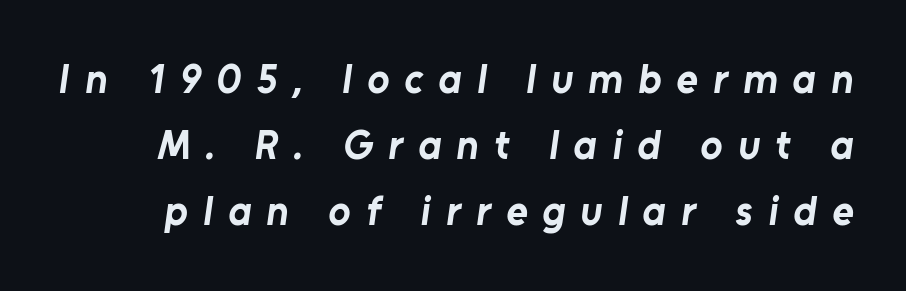
The image shows 41 px bold sans-serif type; set normal line spacing (1.61x), unusually wide letter spacing (+0.37 em), not underlined; low stroke contrast and a medium x-height.
